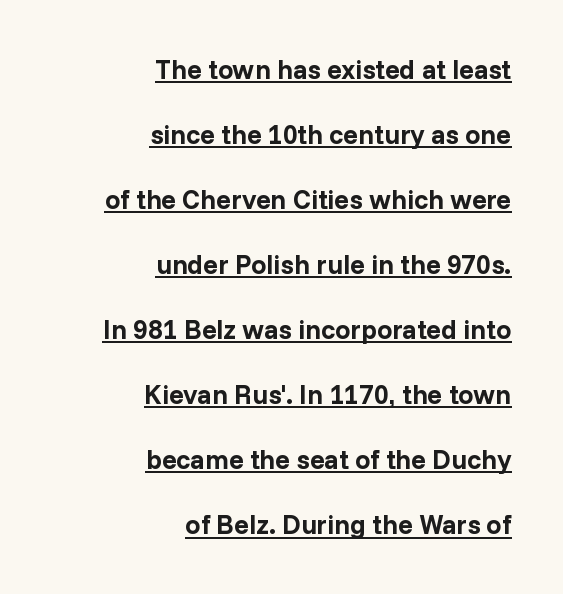
{"italic": "no", "bold": "yes", "underline": "yes", "align": "right", "line_spacing": "loose", "line_spacing_ratio": 2.41, "letter_spacing": "normal", "letter_spacing_em": 0.0, "glyph_px": 27}
